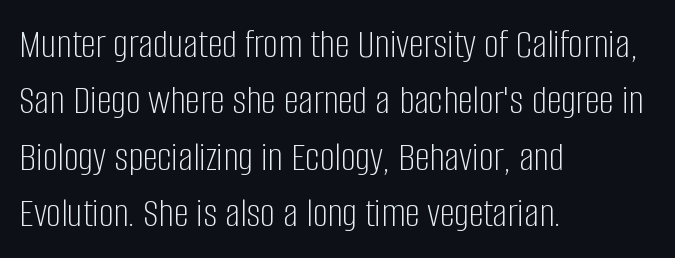
{"serif": "no", "italic": "no", "bold": "no", "weight": "light", "width": "condensed", "stroke_contrast": "low", "x_height": "large", "monospaced": "no", "underline": "no", "align": "left", "line_spacing": "normal", "line_spacing_ratio": 1.34, "letter_spacing": "normal", "letter_spacing_em": 0.0, "glyph_px": 42}
